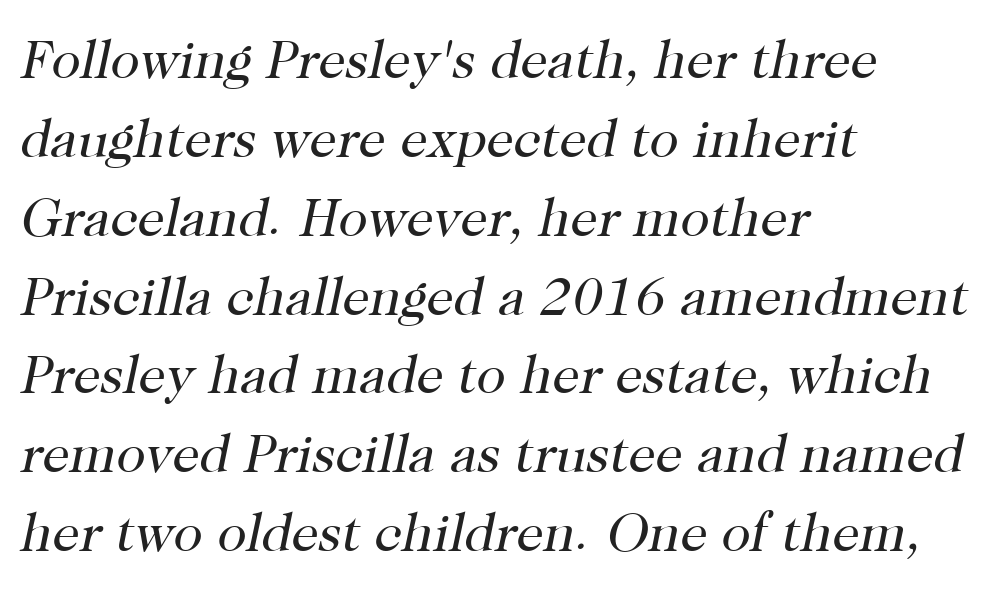
The vertical gap from one line to the next is medium. A light-to-regular cut is what we see here. Proportional: the letters do not fall into vertical columns. Layout note: lines flush left. The passage shown is not underscored anywhere. Old-style or modern, the face here clearly has serifs.
